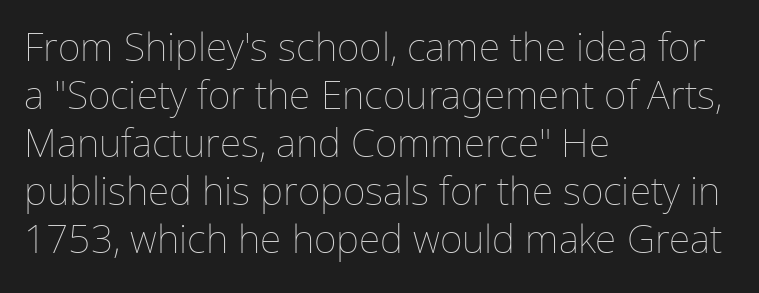
Q: Is the text bold? A: No.
Q: Is the text italic (slanted)? A: No, it is upright.
Q: Is the text underlined? A: No.
Q: How is the paragraph aligned? A: Left-aligned.
Q: Is the spacing between letters normal or unusually wide? A: Normal.
Q: Width (condensed, normal, or wide)? A: Normal.
Q: Stroke contrast? A: Low.
Q: x-height? A: Medium.
Q: Monospaced? A: No.
